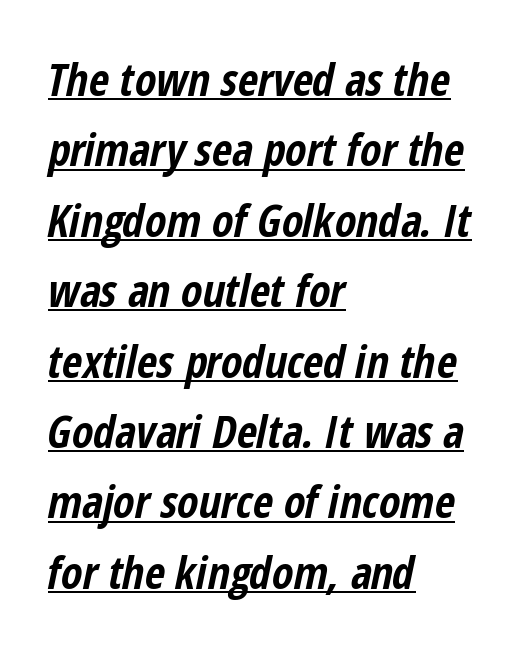
The image shows 44 px bold, condensed type, italic (leaning right); set left-aligned, normal line spacing (1.6x), normal letter spacing, underlined; low stroke contrast and a medium x-height.
